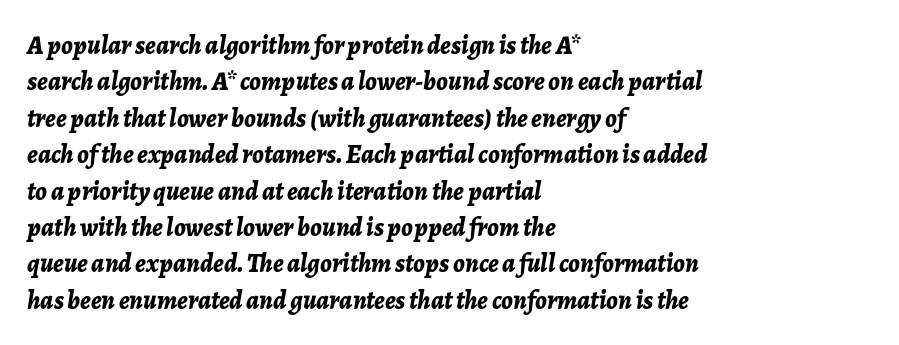
{"italic": "yes", "lean": "right", "slant_degrees": 7, "bold": "yes", "underline": "no", "align": "left", "line_spacing": "normal", "line_spacing_ratio": 1.4, "letter_spacing": "normal", "letter_spacing_em": 0.0, "glyph_px": 26}
